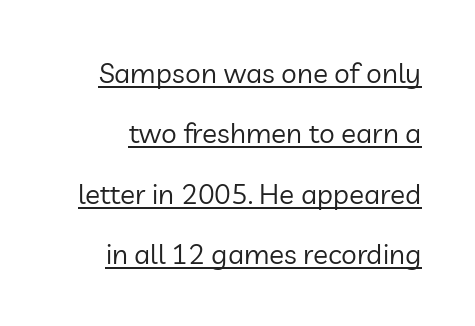
{"serif": "no", "italic": "no", "bold": "no", "weight": "regular", "width": "normal", "stroke_contrast": "low", "x_height": "medium", "monospaced": "no", "underline": "yes", "line_spacing": "loose", "line_spacing_ratio": 2.16, "letter_spacing": "normal", "letter_spacing_em": 0.0, "glyph_px": 28}
